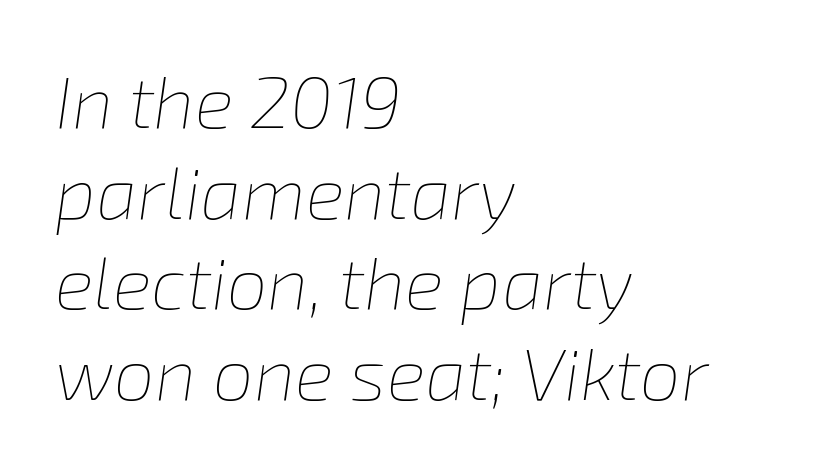
{"italic": "yes", "lean": "right", "slant_degrees": 8, "bold": "no", "weight": "thin", "width": "normal", "stroke_contrast": "low", "x_height": "medium", "monospaced": "no", "underline": "no", "align": "left", "line_spacing_ratio": 1.24, "letter_spacing": "normal", "letter_spacing_em": 0.0, "glyph_px": 73}
